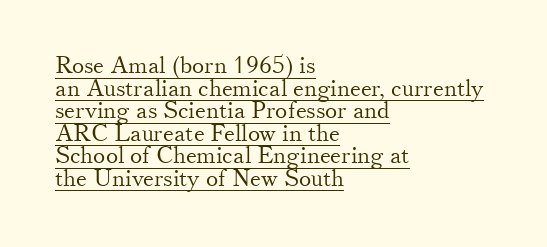
One-word summary of the alignment: left. Heaviness? Minimal to ordinary, like unemphasized prose. Glyph-to-glyph distance matches everyday printed text. Posture: upright roman. Baseline-to-baseline distance is barely more than the letter height.
